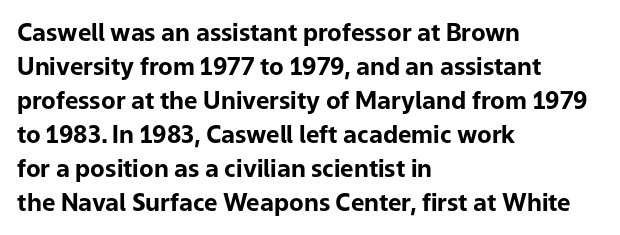
{"italic": "no", "bold": "yes", "underline": "no", "align": "left", "line_spacing": "normal", "line_spacing_ratio": 1.42, "letter_spacing": "normal", "letter_spacing_em": 0.0, "glyph_px": 24}
